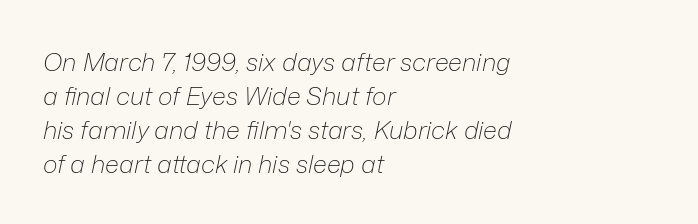
The image shows 25 px text type, italic (leaning right); set left-aligned, normal line spacing (1.36x), normal letter spacing, not underlined.
